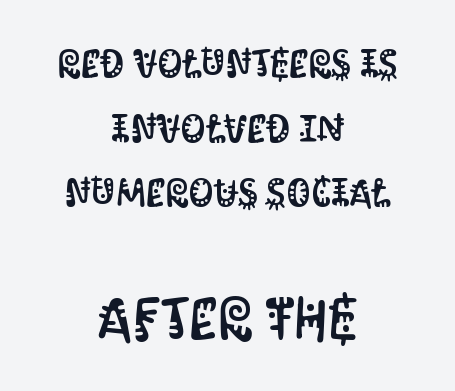
The image shows 59 px condensed sans-serif type, upright; set centered, normal line spacing (1.66x), normal letter spacing, not underlined; the second (bottom) block is 1.51x larger; medium stroke contrast and a large x-height.
